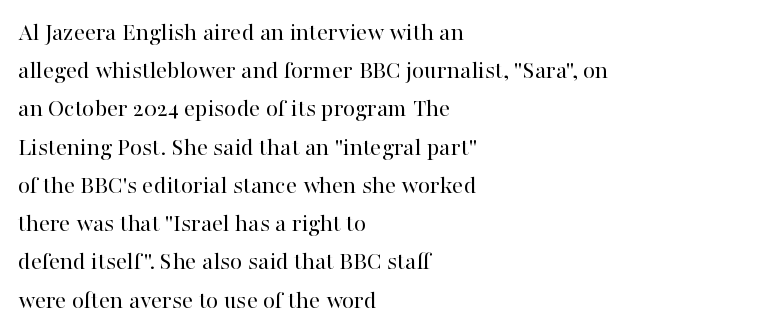
The glyphs are unaccompanied by any horizontal stroke below them. Posture: vertical. These lines keep a tight, regular rhythm from letter to letter. Interline gaps are of average width in this sample. The paragraph shown leans on its left margin.
